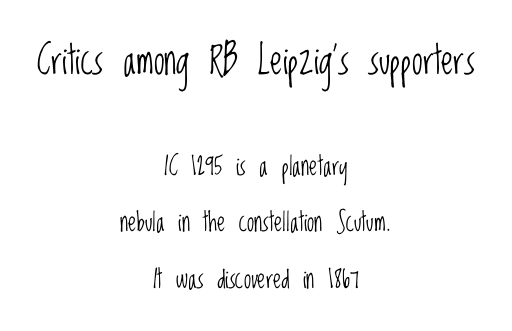
{"serif": "no", "italic": "no", "bold": "no", "weight": "light", "width": "condensed", "stroke_contrast": "low", "x_height": "large", "monospaced": "no", "underline": "no", "align": "center", "line_spacing": "loose", "line_spacing_ratio": 2.17, "letter_spacing": "normal", "letter_spacing_em": 0.0, "larger_block": "first", "size_ratio": 1.5, "glyph_px": 39}
